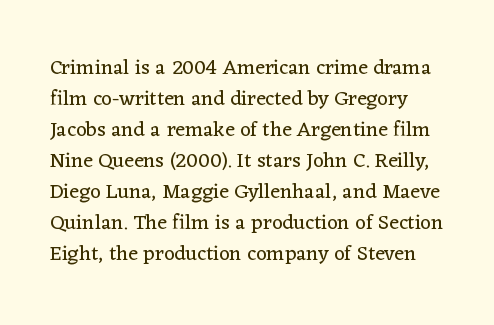
{"italic": "no", "bold": "no", "underline": "no", "line_spacing": "normal", "line_spacing_ratio": 1.48, "letter_spacing": "normal", "letter_spacing_em": 0.0, "glyph_px": 21}
